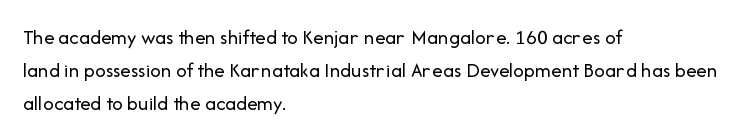
The image shows 21 px text type, upright; set left-aligned, normal line spacing (1.56x), normal letter spacing, not underlined.
